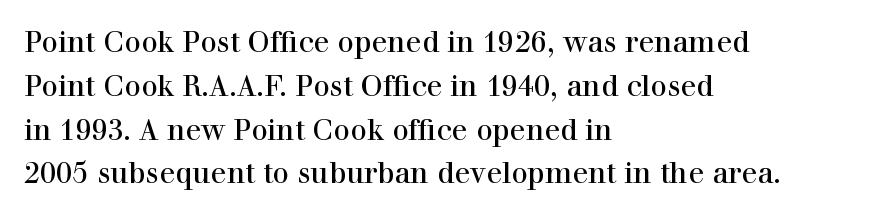
Q: Is the text bold? A: No.
Q: Is the text italic (slanted)? A: No, it is upright.
Q: Is the typeface a serif or a sans-serif typeface? A: Serif.
Q: Is the text underlined? A: No.
Q: How is the paragraph aligned? A: Left-aligned.
Q: Is the spacing between letters normal or unusually wide? A: Normal.
Q: Is the spacing between lines tight, normal or loose? A: Normal.
Q: Width (condensed, normal, or wide)? A: Normal.
Q: Stroke contrast? A: High.
Q: x-height? A: Medium.
Q: Monospaced? A: No.
